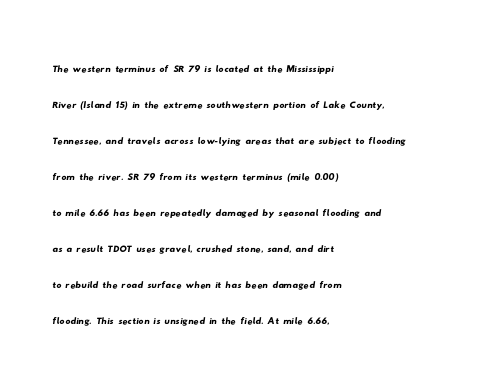
Q: Is the text underlined? A: No.
Q: How is the paragraph aligned? A: Left-aligned.
Q: Is the spacing between letters normal or unusually wide? A: Normal.
Q: Is the spacing between lines tight, normal or loose? A: Normal.
